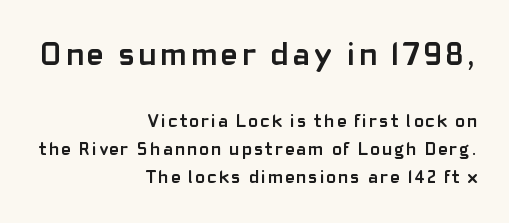
Q: Is the text bold? A: Yes.
Q: Is the text italic (slanted)? A: No, it is upright.
Q: Is the typeface a serif or a sans-serif typeface? A: Sans-serif.
Q: Is the text underlined? A: No.
Q: How is the paragraph aligned? A: Right-aligned.
Q: Is the spacing between lines tight, normal or loose? A: Normal.
Q: Which block of text is set in a larger size, the first (top) or the second (bottom)? A: The first (top) one.
Q: Width (condensed, normal, or wide)? A: Normal.
Q: Stroke contrast? A: Low.
Q: x-height? A: Medium.
Q: Monospaced? A: No.
